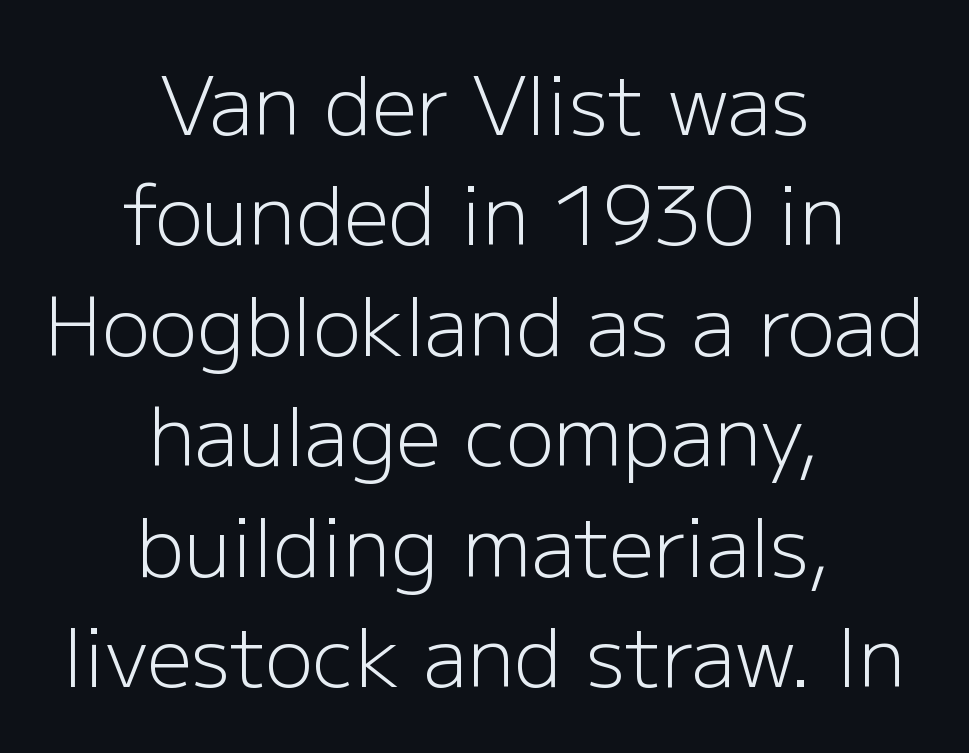
Q: Is the text bold? A: No.
Q: Is the text italic (slanted)? A: No, it is upright.
Q: Is the typeface a serif or a sans-serif typeface? A: Sans-serif.
Q: Is the text underlined? A: No.
Q: How is the paragraph aligned? A: Centered.
Q: Is the spacing between letters normal or unusually wide? A: Normal.
Q: Is the spacing between lines tight, normal or loose? A: Normal.
Q: Width (condensed, normal, or wide)? A: Normal.
Q: Stroke contrast? A: Low.
Q: x-height? A: Medium.
Q: Monospaced? A: No.
